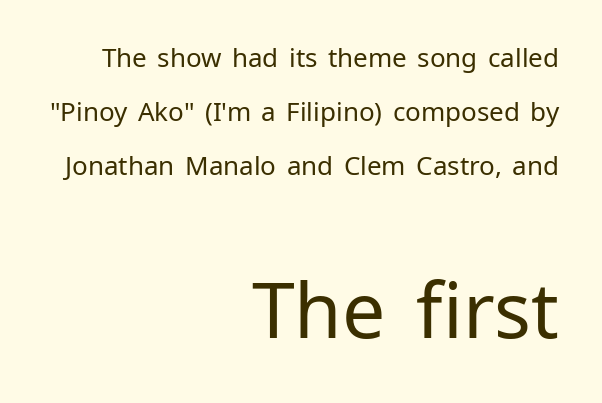
Block two is the big one; block one sits smaller above it. A bare baseline throughout the passage. The face used here is a sans, in the tradition of grotesques and geometrics. The passage shown is typed in a proportional face where columns would drift. There is no visible air inserted between adjacent glyphs.
